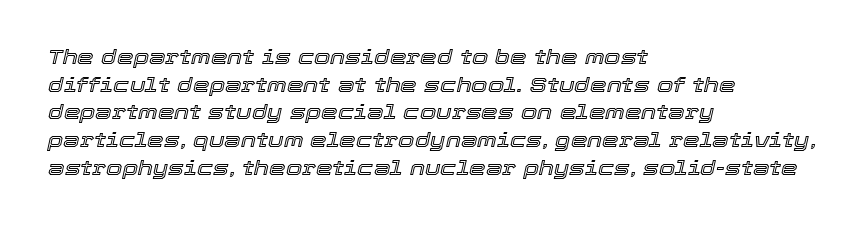
The image shows 21 px text type, italic (leaning right); set left-aligned, normal line spacing (1.32x), normal letter spacing, not underlined.
